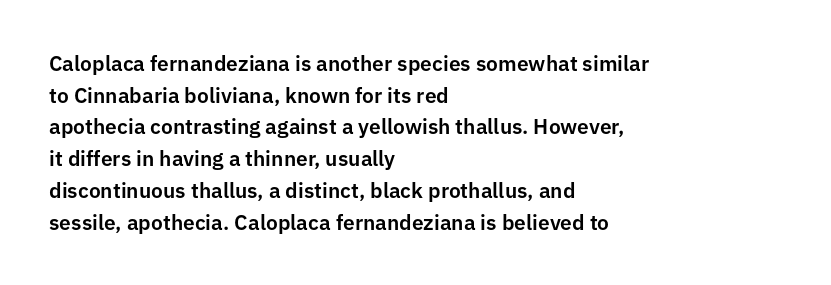
Q: Is the text italic (slanted)? A: No, it is upright.
Q: Is the text underlined? A: No.
Q: How is the paragraph aligned? A: Left-aligned.
Q: Is the spacing between letters normal or unusually wide? A: Normal.
Q: Is the spacing between lines tight, normal or loose? A: Normal.
